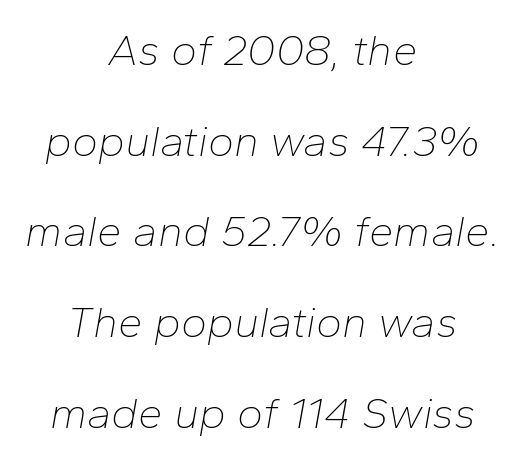
The image shows 44 px thin type, italic (leaning right); set centered, loose line spacing (2.06x), normal letter spacing, not underlined; low stroke contrast and a medium x-height.
